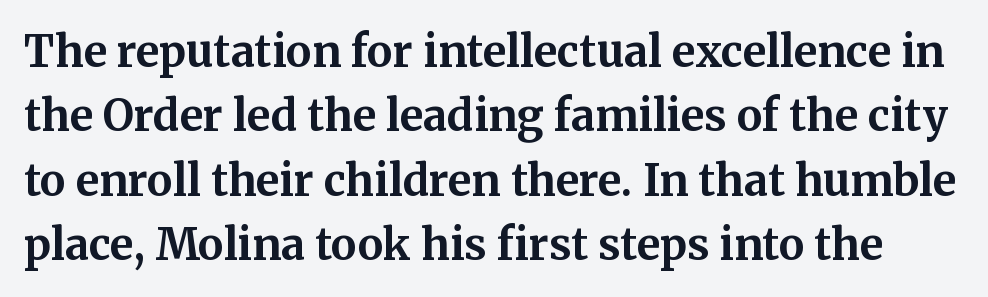
{"serif": "yes", "italic": "no", "bold": "yes", "weight": "bold", "width": "normal", "stroke_contrast": "medium", "x_height": "medium", "monospaced": "no", "underline": "no", "line_spacing": "normal", "line_spacing_ratio": 1.5, "letter_spacing": "normal", "letter_spacing_em": 0.0, "glyph_px": 43}
